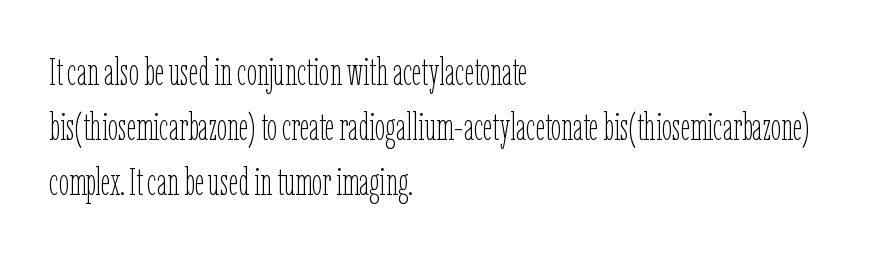
This sample uses an upright cut, with every glyph sitting square on the baseline. A classic flush-left, rag-right setting is used for this passage. Heft: none added — not bold. Students, note that the glyphs here touch the page at normal intervals. Each row of text sits above clean, open space. Note the varied advance widths — an 'i' is clearly narrower than an 'm'.
